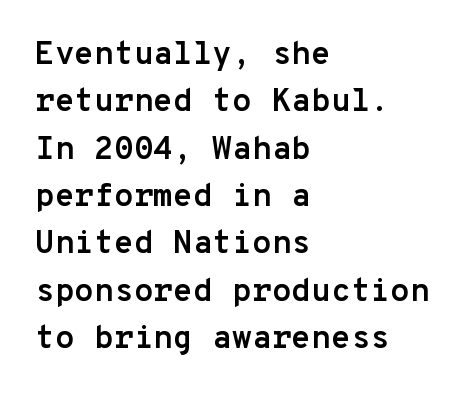
Note the uniform advance width — an 'i' takes as much space as an 'm'. Does extra space separate the letters? No, they use regular spacing. Designer's note — italics off, roman on. Any mark beneath the type? The region is blank. The lines in this sample share a left origin and differ only in where they stop. The letters are bold, with thick, heavy strokes.
